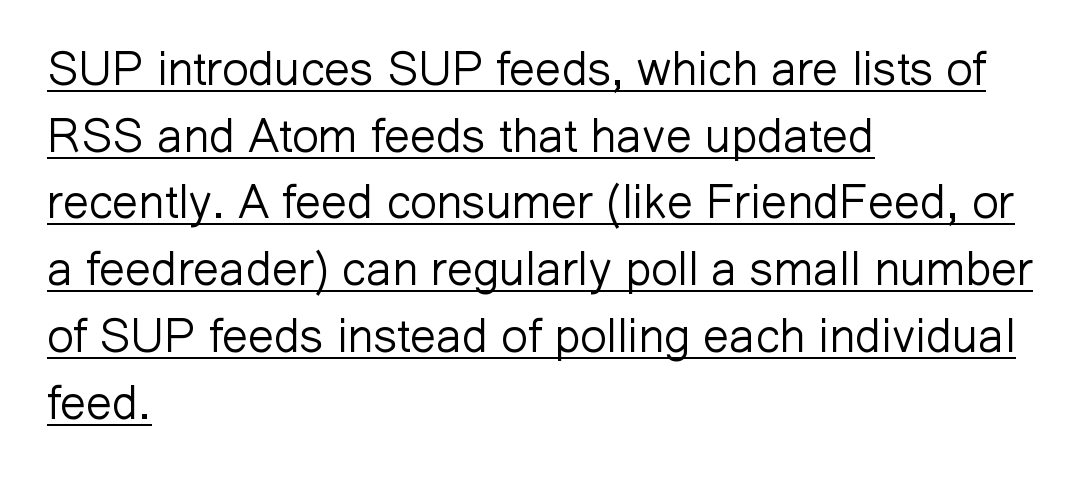
Q: Is the text bold? A: No.
Q: Is the text italic (slanted)? A: No, it is upright.
Q: Is the typeface a serif or a sans-serif typeface? A: Sans-serif.
Q: Is the text underlined? A: Yes.
Q: How is the paragraph aligned? A: Left-aligned.
Q: Is the spacing between letters normal or unusually wide? A: Normal.
Q: Is the spacing between lines tight, normal or loose? A: Normal.
Q: Width (condensed, normal, or wide)? A: Normal.
Q: Stroke contrast? A: Low.
Q: x-height? A: Medium.
Q: Monospaced? A: No.
